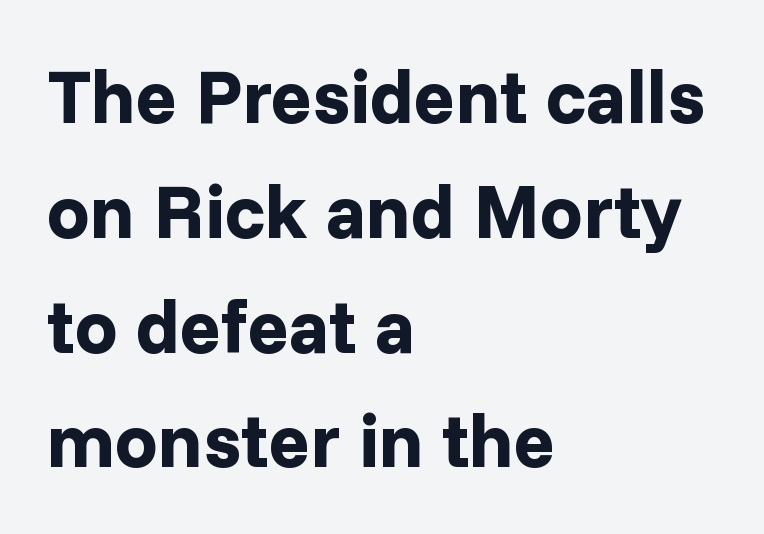
The image shows 76 px bold sans-serif type, upright; set left-aligned, normal line spacing (1.51x), normal letter spacing, not underlined; low stroke contrast and a medium x-height.
